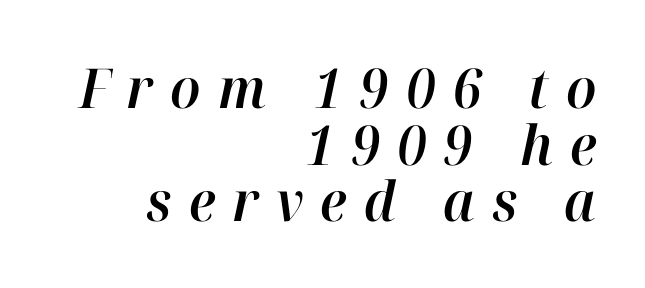
Q: Is the text italic (slanted)? A: Yes, it leans right by about 12 degrees.
Q: Is the text underlined? A: No.
Q: How is the paragraph aligned? A: Right-aligned.
Q: Is the spacing between letters normal or unusually wide? A: Unusually wide.
Q: Is the spacing between lines tight, normal or loose? A: Tight.
Q: Width (condensed, normal, or wide)? A: Normal.
Q: Stroke contrast? A: High.
Q: x-height? A: Medium.
Q: Monospaced? A: No.
